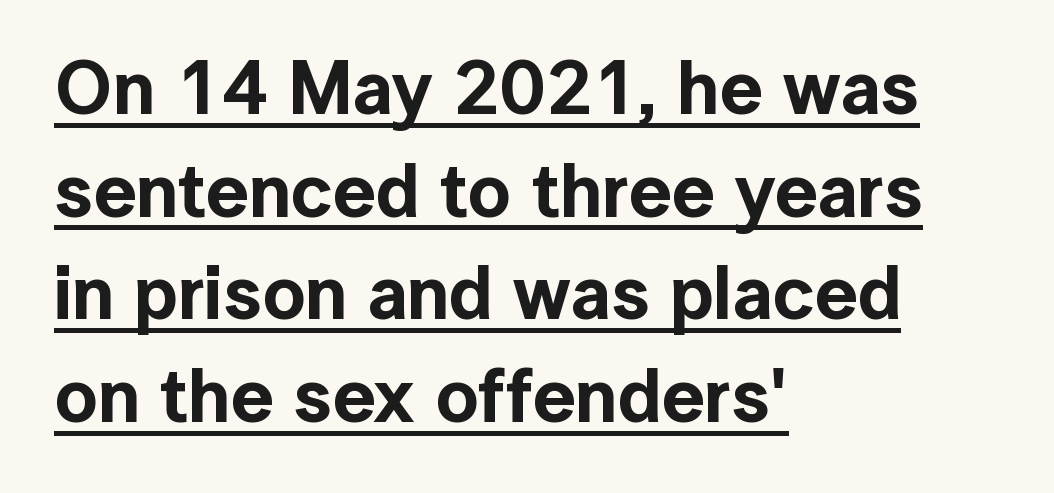
Type style note: lacks serifs. Default kerning and tracking; the words read as compact shapes. Nope, not italic — everything's standing straight. The paragraph shown leans on its left margin.
